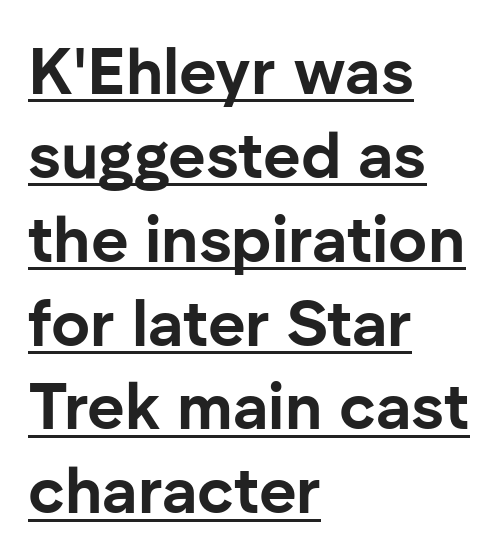
{"serif": "no", "italic": "no", "bold": "yes", "weight": "bold", "width": "normal", "stroke_contrast": "low", "x_height": "medium", "monospaced": "no", "underline": "yes", "align": "left", "line_spacing": "normal", "line_spacing_ratio": 1.29, "letter_spacing": "normal", "letter_spacing_em": 0.0, "glyph_px": 65}
